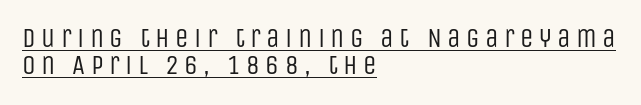
The typesetter has applied underlining to the passage shown. No heavy texture on the line: the type isn't bold. Is the block centered? No — it sits flush against the left margin. Glyph-to-glyph distance is far greater than everyday printed text. The letters stand upright; this is a roman face. Notice how descenders almost collide with the ascenders below — that's tight leading.
